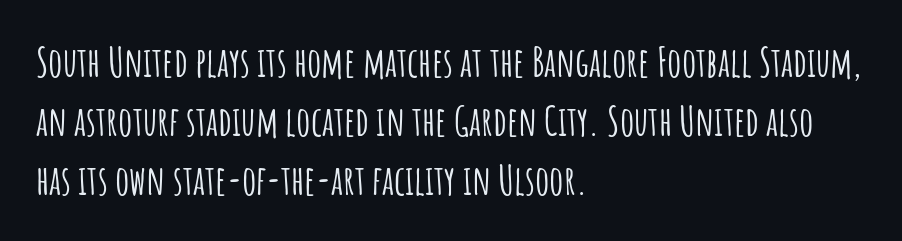
{"serif": "no", "italic": "no", "width": "condensed", "stroke_contrast": "low", "x_height": "large", "monospaced": "no", "underline": "no", "align": "left", "line_spacing": "normal", "line_spacing_ratio": 1.47, "letter_spacing": "normal", "letter_spacing_em": 0.0, "glyph_px": 40}
